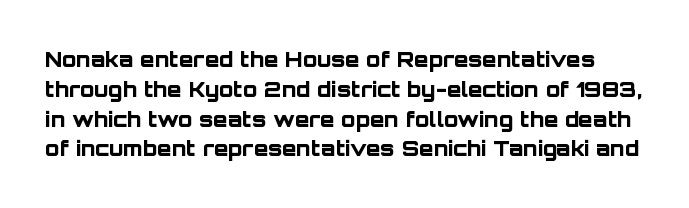
{"italic": "no", "bold": "yes", "underline": "no", "line_spacing": "normal", "line_spacing_ratio": 1.42, "letter_spacing": "normal", "letter_spacing_em": 0.0, "glyph_px": 21}
